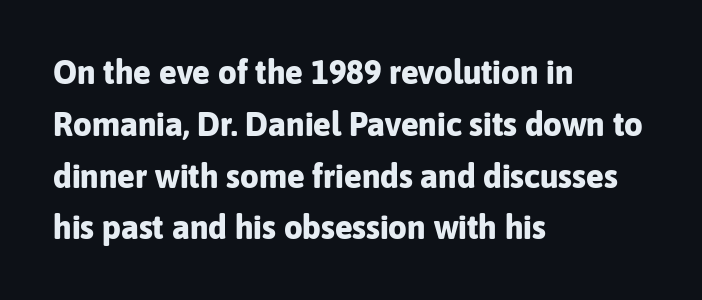
{"serif": "no", "italic": "no", "bold": "yes", "weight": "bold", "width": "normal", "stroke_contrast": "low", "x_height": "medium", "monospaced": "no", "underline": "no", "align": "left", "line_spacing": "normal", "line_spacing_ratio": 1.57, "letter_spacing": "normal", "letter_spacing_em": 0.0, "glyph_px": 33}
